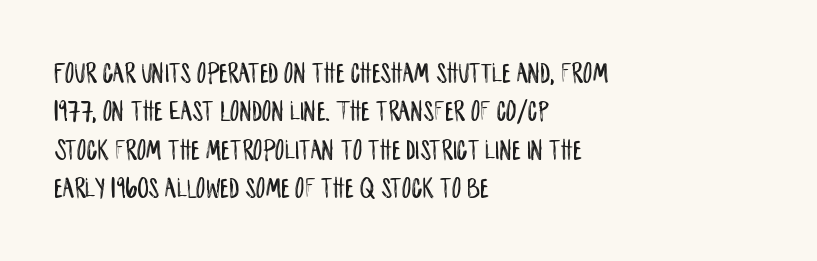
The image shows 30 px condensed sans-serif type, upright; set left-aligned, normal line spacing (1.28x), normal letter spacing, not underlined; low stroke contrast and a large x-height.
